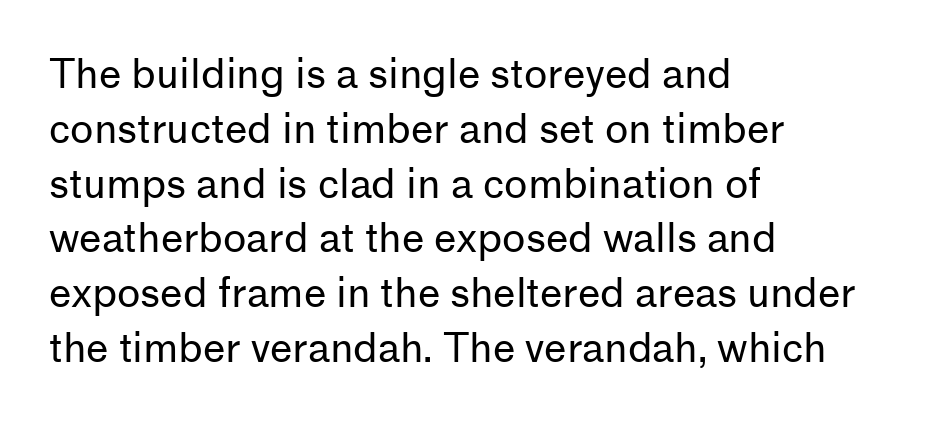
The rag falls on the right side of this text block. The font is comparable to plain body text, perhaps lighter. The zone under the glyphs is completely vacant. The letters advance in unequal steps, a hallmark of proportional type.
